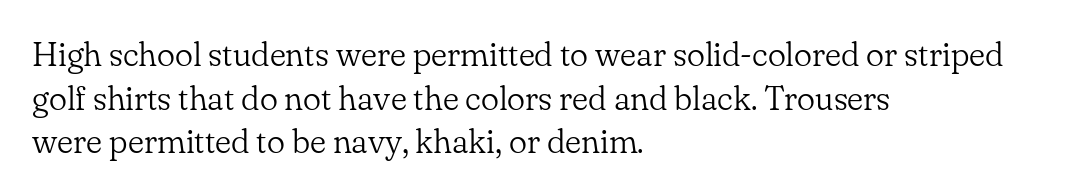
Q: Is the text bold? A: No.
Q: Is the text italic (slanted)? A: No, it is upright.
Q: Is the typeface a serif or a sans-serif typeface? A: Serif.
Q: Is the text underlined? A: No.
Q: How is the paragraph aligned? A: Left-aligned.
Q: Is the spacing between letters normal or unusually wide? A: Normal.
Q: Is the spacing between lines tight, normal or loose? A: Normal.
Q: Width (condensed, normal, or wide)? A: Normal.
Q: Stroke contrast? A: Low.
Q: x-height? A: Small.
Q: Monospaced? A: No.
